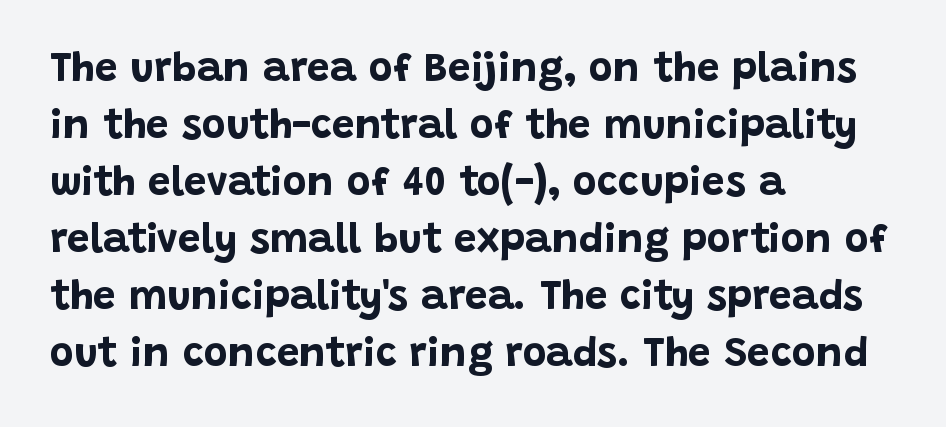
Q: Is the text bold? A: Yes.
Q: Is the text italic (slanted)? A: No, it is upright.
Q: Is the typeface a serif or a sans-serif typeface? A: Sans-serif.
Q: Is the text underlined? A: No.
Q: How is the paragraph aligned? A: Left-aligned.
Q: Is the spacing between letters normal or unusually wide? A: Normal.
Q: Is the spacing between lines tight, normal or loose? A: Normal.
Q: Width (condensed, normal, or wide)? A: Normal.
Q: Stroke contrast? A: Low.
Q: x-height? A: Large.
Q: Monospaced? A: No.
